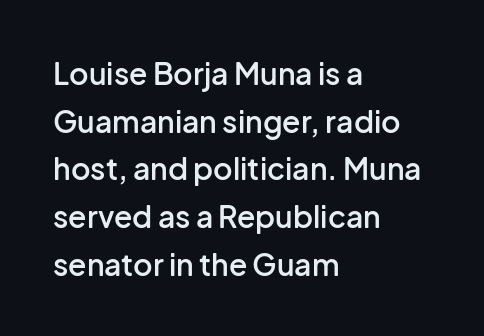
The image shows 30 px semibold sans-serif type, upright; set left-aligned, normal line spacing (1.59x), normal letter spacing, not underlined; low stroke contrast and a medium x-height.
